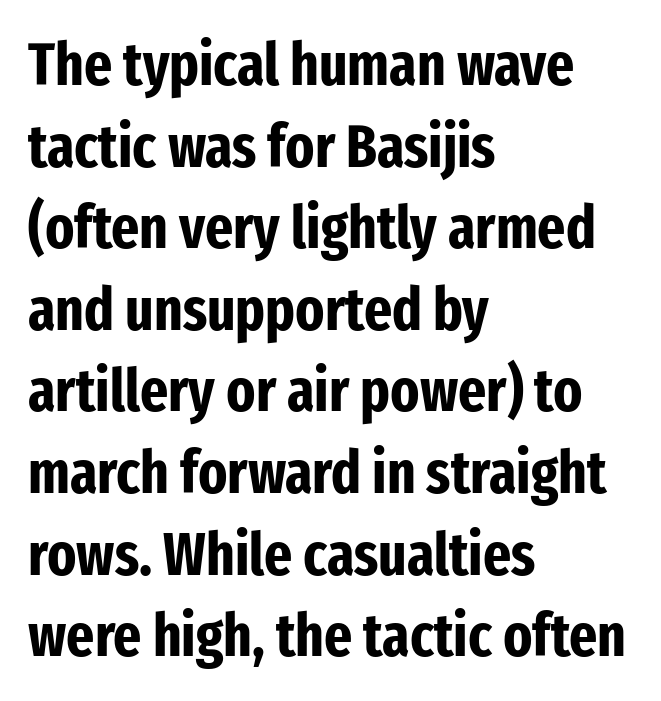
The image shows 60 px bold, condensed sans-serif type, upright; set left-aligned, normal line spacing (1.36x), normal letter spacing, not underlined; low stroke contrast and a medium x-height.
